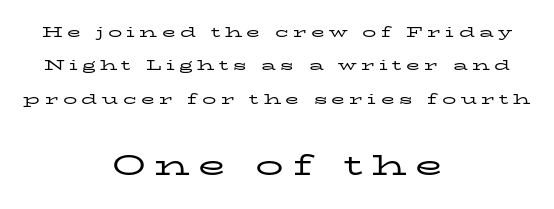
Q: Is the text bold? A: No.
Q: Is the text italic (slanted)? A: No, it is upright.
Q: Is the typeface a serif or a sans-serif typeface? A: Serif.
Q: Is the text underlined? A: No.
Q: How is the paragraph aligned? A: Centered.
Q: Is the spacing between letters normal or unusually wide? A: Unusually wide.
Q: Is the spacing between lines tight, normal or loose? A: Loose.
Q: Which block of text is set in a larger size, the first (top) or the second (bottom)? A: The second (bottom) one.
Q: Width (condensed, normal, or wide)? A: Wide.
Q: Stroke contrast? A: Low.
Q: x-height? A: Medium.
Q: Monospaced? A: No.
